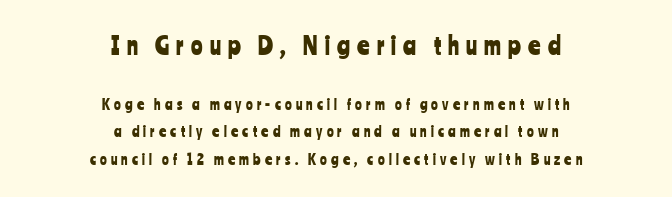
Q: Is the text italic (slanted)? A: No, it is upright.
Q: Is the text underlined? A: No.
Q: How is the paragraph aligned? A: Centered.
Q: Is the spacing between letters normal or unusually wide? A: Unusually wide.
Q: Is the spacing between lines tight, normal or loose? A: Loose.
Q: Which block of text is set in a larger size, the first (top) or the second (bottom)? A: The first (top) one.
